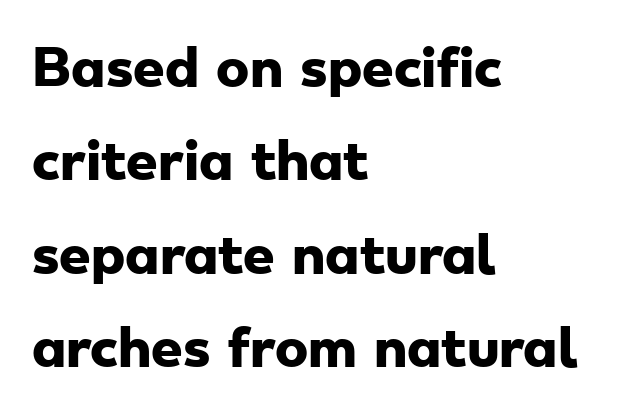
{"serif": "no", "bold": "yes", "weight": "heavy", "width": "wide", "stroke_contrast": "low", "x_height": "small", "monospaced": "no", "underline": "no", "align": "left", "line_spacing_ratio": 1.87, "letter_spacing": "normal", "letter_spacing_em": 0.0, "glyph_px": 50}
